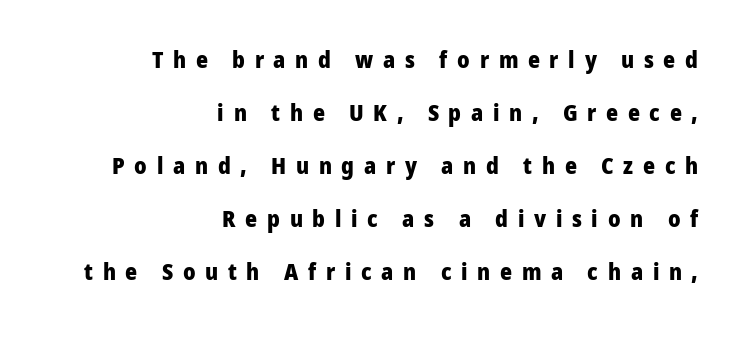
The image shows 23 px bold type, upright; set right-aligned, loose line spacing (2.3x), unusually wide letter spacing (+0.42 em), not underlined.
